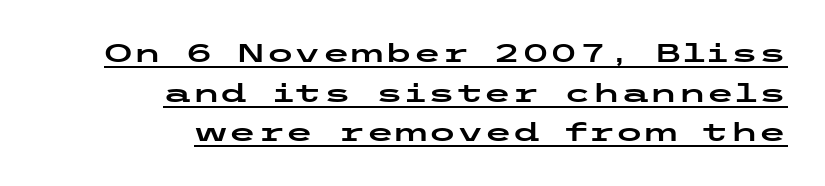
{"italic": "no", "underline": "yes", "align": "right", "line_spacing": "normal", "line_spacing_ratio": 1.52, "letter_spacing": "normal", "letter_spacing_em": 0.0, "glyph_px": 26}
